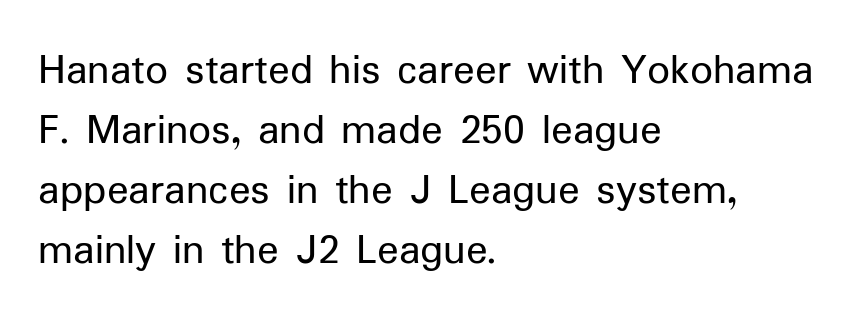
{"serif": "no", "italic": "no", "bold": "no", "weight": "regular", "width": "normal", "stroke_contrast": "low", "x_height": "medium", "monospaced": "no", "underline": "no", "align": "left", "line_spacing": "normal", "line_spacing_ratio": 1.33, "letter_spacing": "normal", "letter_spacing_em": 0.0, "glyph_px": 45}
